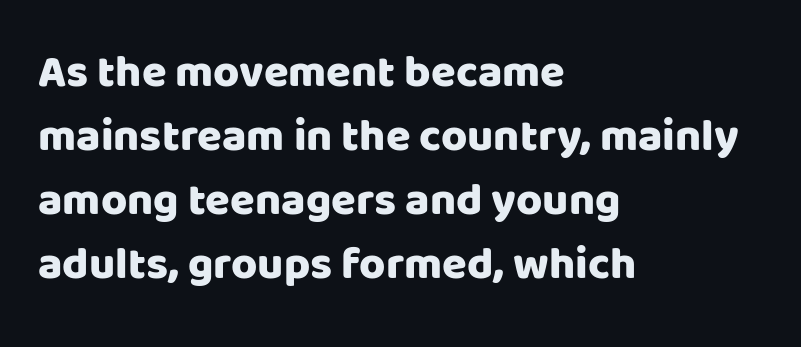
The image shows 45 px sans-serif type, upright; set left-aligned, normal line spacing (1.42x), normal letter spacing, not underlined; low stroke contrast and a large x-height.
